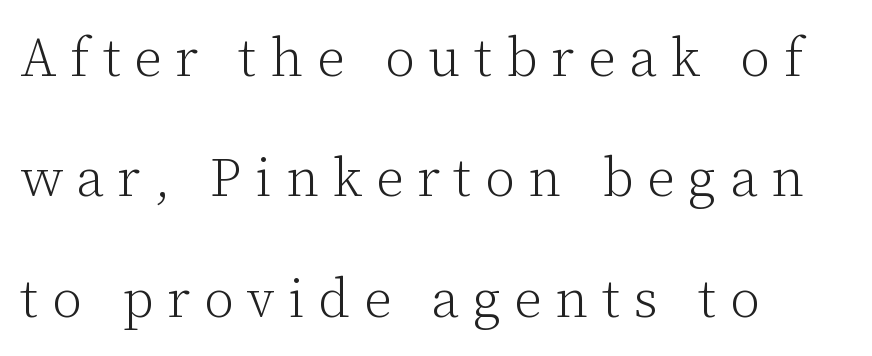
Q: Is the text bold? A: No.
Q: Is the text italic (slanted)? A: No, it is upright.
Q: Is the typeface a serif or a sans-serif typeface? A: Serif.
Q: Is the text underlined? A: No.
Q: How is the paragraph aligned? A: Left-aligned.
Q: Is the spacing between letters normal or unusually wide? A: Unusually wide.
Q: Is the spacing between lines tight, normal or loose? A: Loose.
Q: Width (condensed, normal, or wide)? A: Normal.
Q: Stroke contrast? A: Low.
Q: x-height? A: Medium.
Q: Monospaced? A: No.
